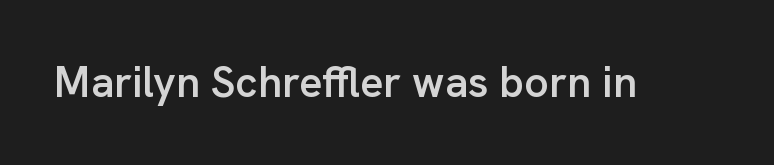
Q: Is the text bold? A: Semi-bold.
Q: Is the text italic (slanted)? A: No, it is upright.
Q: Is the typeface a serif or a sans-serif typeface? A: Sans-serif.
Q: Is the text underlined? A: No.
Q: Is the spacing between letters normal or unusually wide? A: Normal.
Q: Width (condensed, normal, or wide)? A: Normal.
Q: Stroke contrast? A: Low.
Q: x-height? A: Medium.
Q: Monospaced? A: No.
